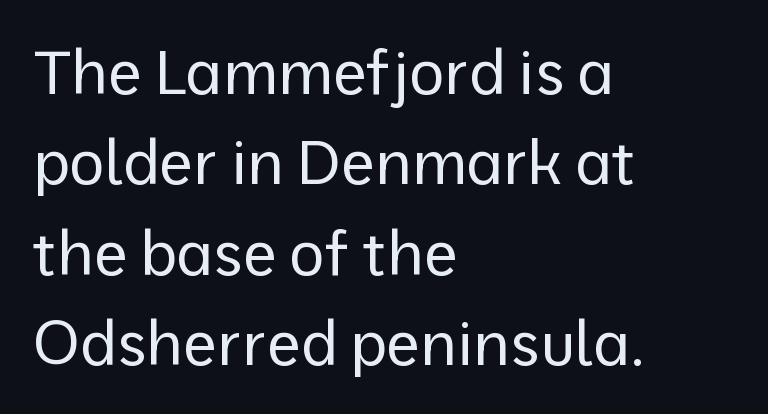
Q: Is the text bold? A: No.
Q: Is the text italic (slanted)? A: No, it is upright.
Q: Is the typeface a serif or a sans-serif typeface? A: Sans-serif.
Q: Is the text underlined? A: No.
Q: How is the paragraph aligned? A: Left-aligned.
Q: Is the spacing between letters normal or unusually wide? A: Normal.
Q: Is the spacing between lines tight, normal or loose? A: Normal.
Q: Width (condensed, normal, or wide)? A: Normal.
Q: Stroke contrast? A: Low.
Q: x-height? A: Medium.
Q: Monospaced? A: No.
